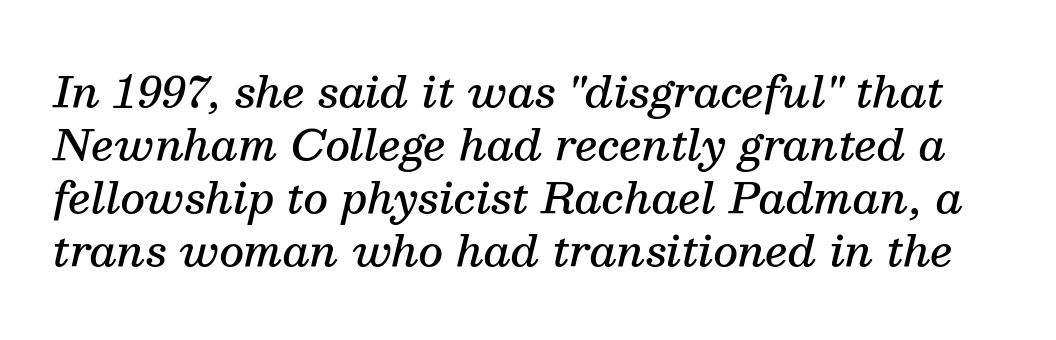
The image shows 43 px semibold serif type, italic (leaning right); set line spacing 1.23x, normal letter spacing, not underlined; medium stroke contrast and a medium x-height.
